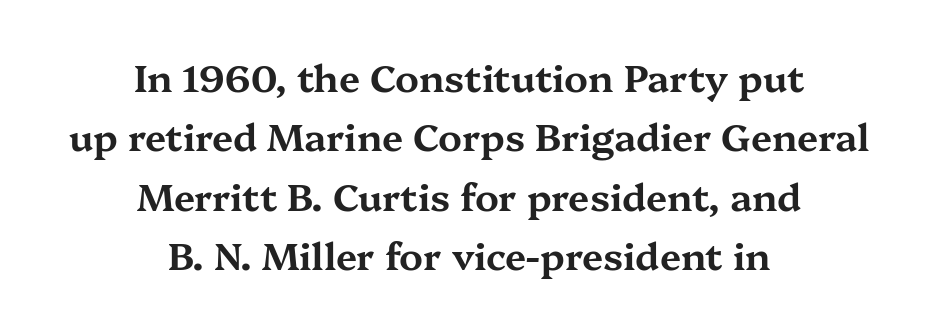
The paragraph has two soft edges and a firm central axis. Notice how the stems are strictly vertical — no italics here. The letterforms sit shoulder to shoulder at normal distance. Check under the words: just untouched page. The text was rendered using a seriffed face with decorative stroke endings. The letters advance in unequal steps, a hallmark of proportional type.
